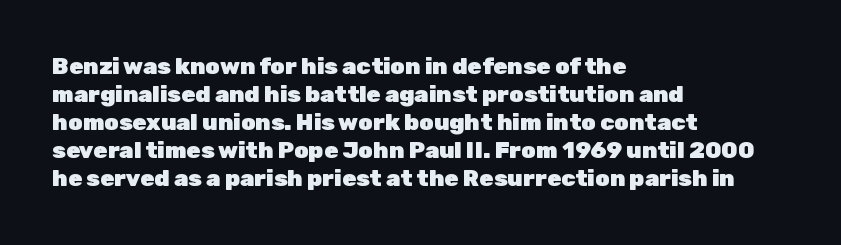
{"italic": "no", "bold": "yes", "underline": "no", "align": "left", "line_spacing_ratio": 1.22, "letter_spacing": "normal", "letter_spacing_em": 0.0, "glyph_px": 23}
